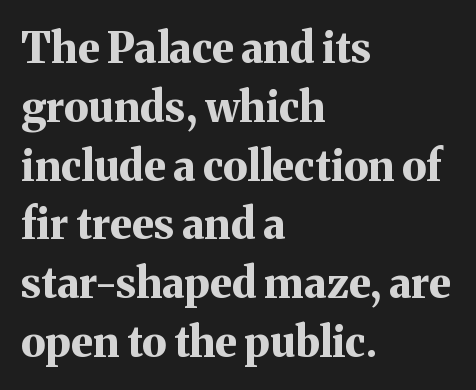
Q: Is the text bold? A: Yes.
Q: Is the text italic (slanted)? A: No, it is upright.
Q: Is the typeface a serif or a sans-serif typeface? A: Serif.
Q: Is the text underlined? A: No.
Q: How is the paragraph aligned? A: Left-aligned.
Q: Is the spacing between letters normal or unusually wide? A: Normal.
Q: Is the spacing between lines tight, normal or loose? A: Normal.
Q: Width (condensed, normal, or wide)? A: Normal.
Q: Stroke contrast? A: Medium.
Q: x-height? A: Medium.
Q: Monospaced? A: No.
